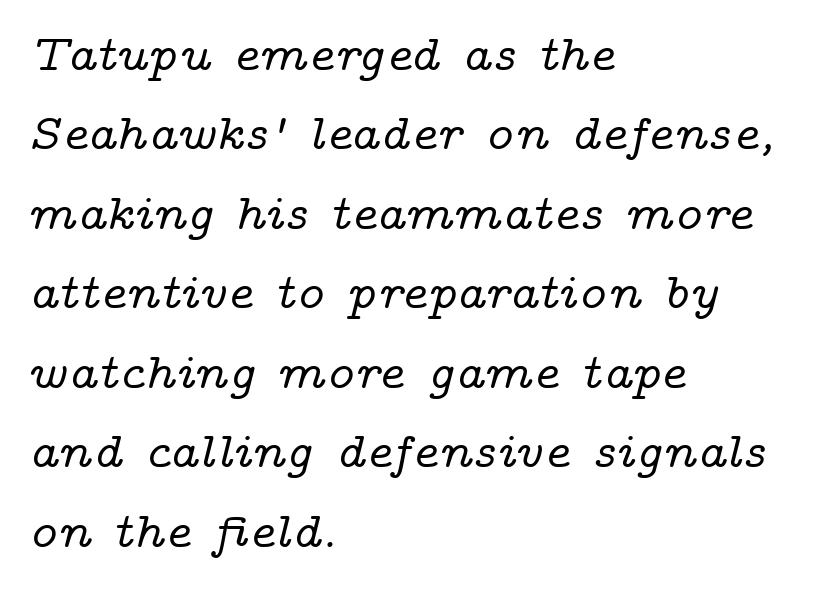
{"serif": "yes", "italic": "yes", "lean": "right", "slant_degrees": 14, "width": "wide", "stroke_contrast": "low", "x_height": "medium", "monospaced": "no", "underline": "no", "align": "left", "line_spacing": "normal", "line_spacing_ratio": 1.59, "letter_spacing": "normal", "letter_spacing_em": 0.0, "glyph_px": 50}
